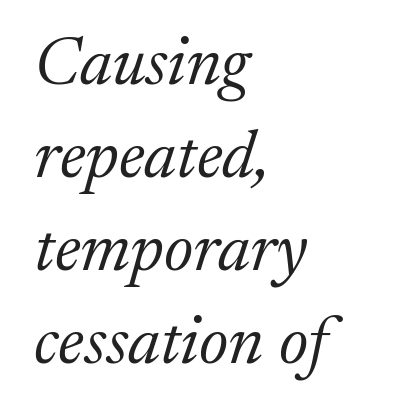
The image shows 68 px light serif type, italic (leaning right); set left-aligned, normal line spacing (1.37x), normal letter spacing, not underlined; medium stroke contrast and a medium x-height.
